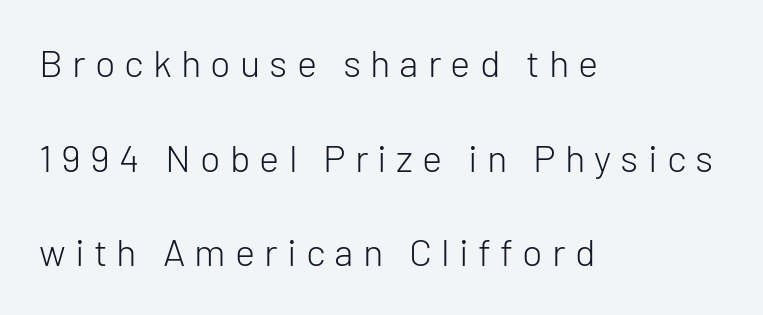
The image shows 38 px light sans-serif type, upright; set left-aligned, loose line spacing (2.49x), unusually wide letter spacing (+0.24 em), not underlined; low stroke contrast and a medium x-height.
